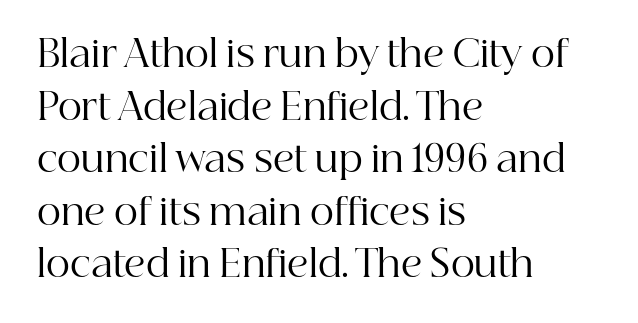
{"serif": "yes", "italic": "no", "bold": "no", "weight": "regular", "width": "normal", "stroke_contrast": "high", "x_height": "medium", "monospaced": "no", "underline": "no", "align": "left", "line_spacing": "normal", "line_spacing_ratio": 1.42, "letter_spacing": "normal", "letter_spacing_em": 0.0, "glyph_px": 37}
